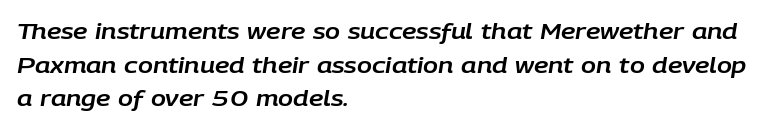
{"italic": "yes", "lean": "right", "slant_degrees": 9, "underline": "no", "align": "left", "line_spacing": "normal", "line_spacing_ratio": 1.53, "letter_spacing": "normal", "letter_spacing_em": 0.0, "glyph_px": 22}
